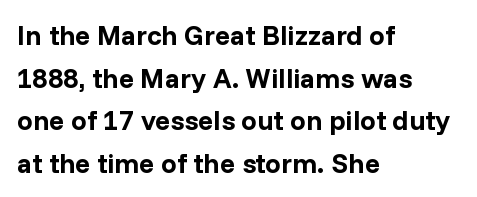
The image shows 28 px bold sans-serif type, upright; set left-aligned, normal line spacing (1.52x), normal letter spacing, not underlined; low stroke contrast and a medium x-height.
